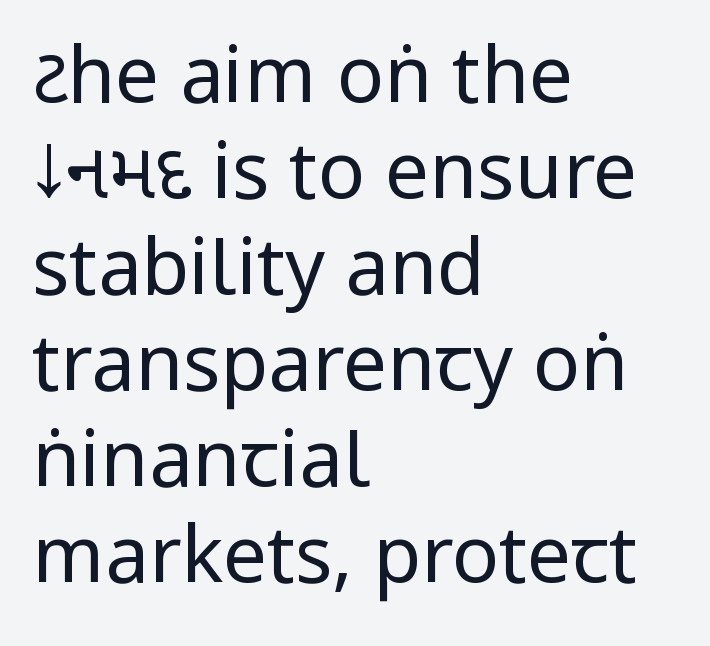
Check under the words: just untouched page. These lines keep a tight, regular rhythm from letter to letter. No extra ink here — the face is not bold. The typography opts for an upright posture over an oblique one. The paragraph has a hard left edge and a soft right edge.
